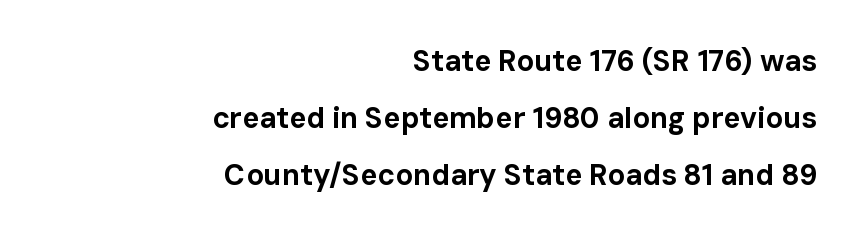
Lines of text with bare space underneath. The gaps between neighbouring characters are ordinary and unremarkable. How heavy is the stroke? Heavy — this is a bold. Proportional: the letters do not fall into vertical columns. Interline gaps are noticeably wide in this sample.
